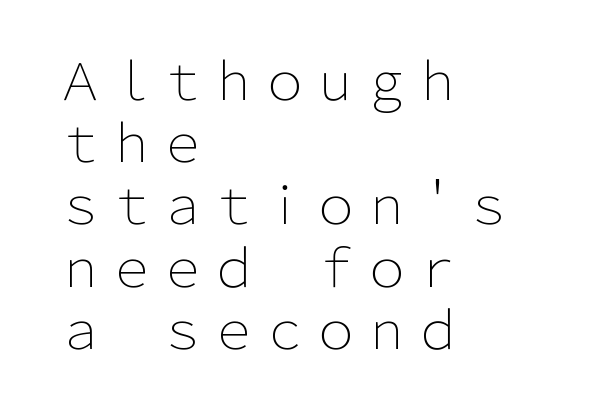
The image shows 51 px light sans-serif type, upright; set left-aligned, line spacing 1.22x, normal letter spacing, not underlined; low stroke contrast and a medium x-height.
